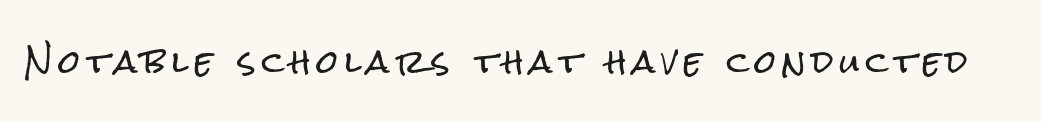
Q: Is the text italic (slanted)? A: No, it is upright.
Q: Is the typeface a serif or a sans-serif typeface? A: Sans-serif.
Q: Is the text underlined? A: No.
Q: Is the spacing between letters normal or unusually wide? A: Unusually wide.
Q: Width (condensed, normal, or wide)? A: Condensed.
Q: Stroke contrast? A: Low.
Q: x-height? A: Medium.
Q: Monospaced? A: No.
